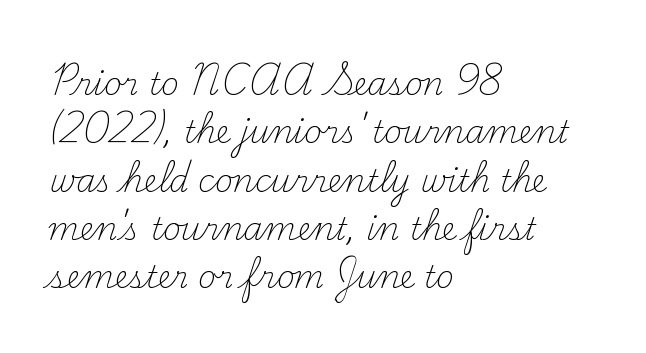
The image shows 31 px light type; set left-aligned, normal line spacing (1.56x), normal letter spacing, not underlined; medium stroke contrast and a small x-height.
